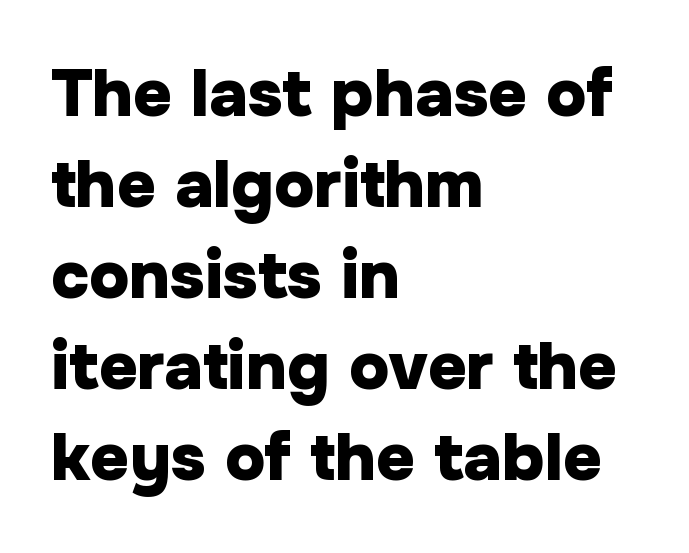
Q: Is the text bold? A: Yes.
Q: Is the text italic (slanted)? A: No, it is upright.
Q: Is the typeface a serif or a sans-serif typeface? A: Sans-serif.
Q: Is the text underlined? A: No.
Q: How is the paragraph aligned? A: Left-aligned.
Q: Is the spacing between letters normal or unusually wide? A: Normal.
Q: Is the spacing between lines tight, normal or loose? A: Normal.
Q: Width (condensed, normal, or wide)? A: Normal.
Q: Stroke contrast? A: Low.
Q: x-height? A: Medium.
Q: Monospaced? A: No.
